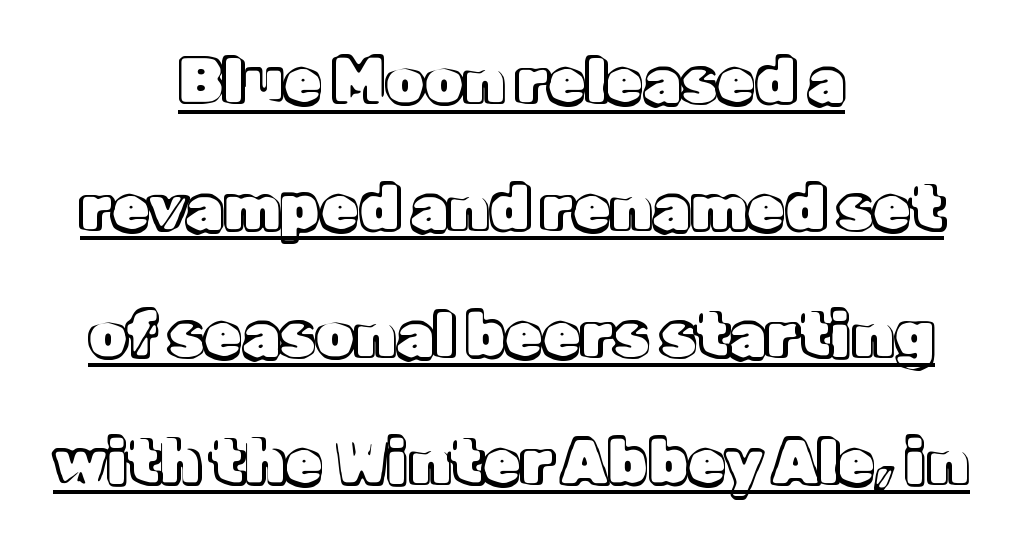
Quick note: underline on. Tracking value appears to be zero — textbook default spacing. Line starts and ends both wander, symmetrically. Proportional: the letters do not fall into vertical columns. The lines are spread far apart with generous leading. Ordinary non-slanted type is in use.
